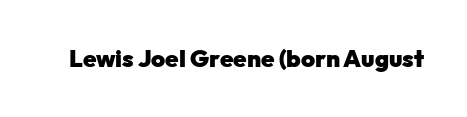
What stands out about the letter spacing? Nothing — it is the standard amount. Upright lettering throughout. Bold? Absolutely — the strokes are thick and heavy. The glyphs are unaccompanied by any horizontal stroke below them.
